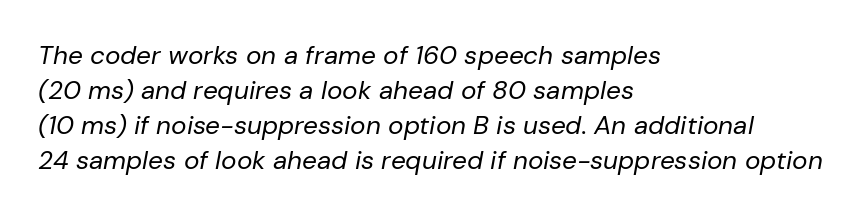
Q: Is the text bold? A: No.
Q: Is the text italic (slanted)? A: Yes, it leans right by about 10 degrees.
Q: Is the text underlined? A: No.
Q: How is the paragraph aligned? A: Left-aligned.
Q: Is the spacing between letters normal or unusually wide? A: Normal.
Q: Is the spacing between lines tight, normal or loose? A: Normal.
